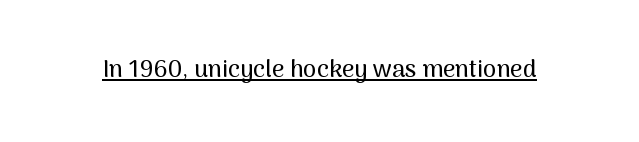
Default kerning and tracking; the words read as compact shapes. Notice how the stems are strictly vertical — no italics here. The glyphs are accompanied by a horizontal stroke just below them.
